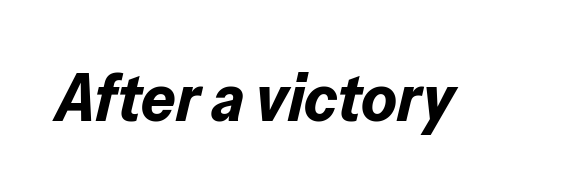
{"italic": "yes", "lean": "right", "slant_degrees": 13, "bold": "yes", "weight": "bold", "width": "normal", "stroke_contrast": "low", "x_height": "medium", "monospaced": "no", "underline": "no", "letter_spacing": "normal", "letter_spacing_em": 0.0, "glyph_px": 68}
